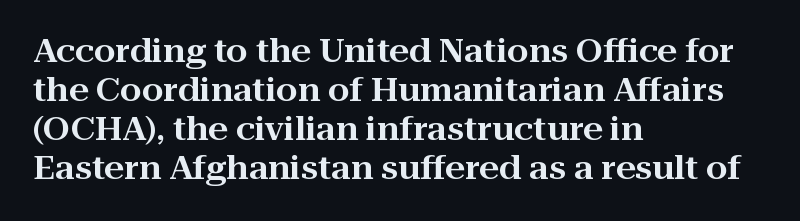
The image shows 31 px wide serif type, upright; set left-aligned, normal line spacing (1.26x), normal letter spacing, not underlined; high stroke contrast and a medium x-height.
